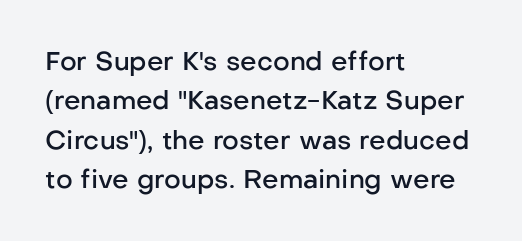
The image shows 26 px text type, upright; set left-aligned, normal line spacing (1.51x), normal letter spacing, not underlined.
